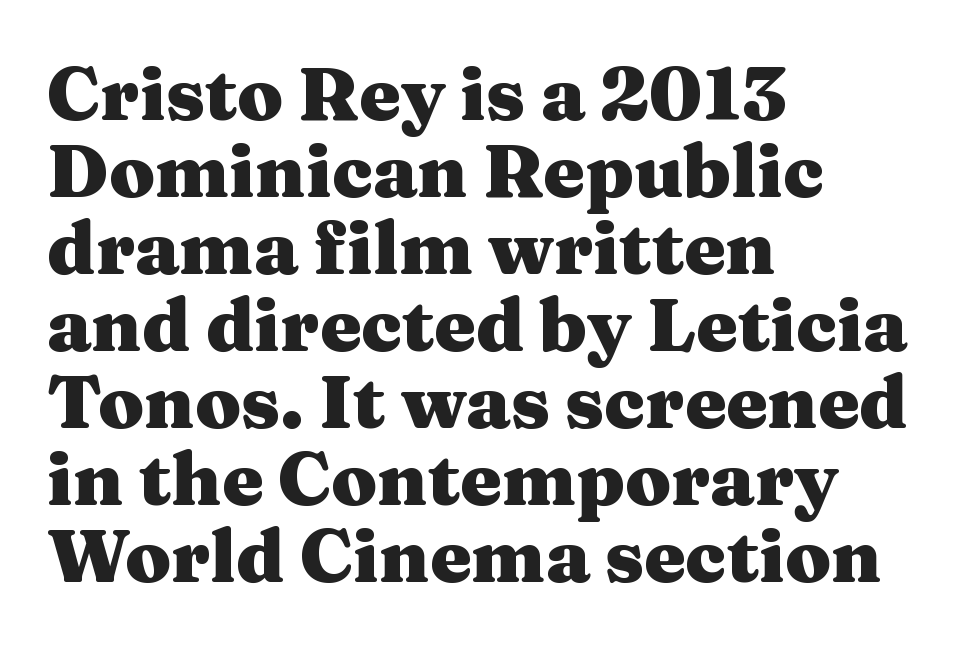
The image shows 74 px heavy, wide serif type, upright; set left-aligned, tight line spacing (1.04x), normal letter spacing, not underlined; medium stroke contrast and a medium x-height.
